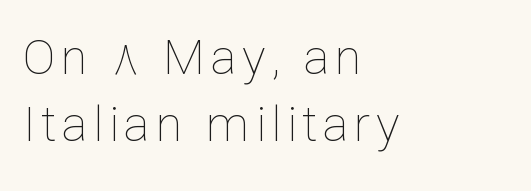
The image shows 49 px thin type, upright; set left-aligned, normal line spacing (1.36x), not underlined; low stroke contrast and a medium x-height.
